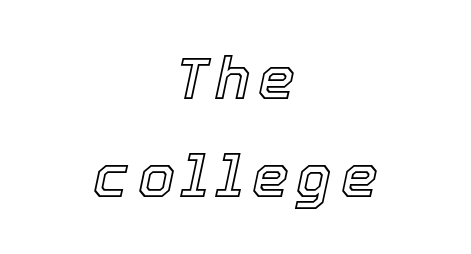
The image shows 59 px text type, italic (leaning right); set centered, normal line spacing (1.66x), not underlined; a medium x-height.
